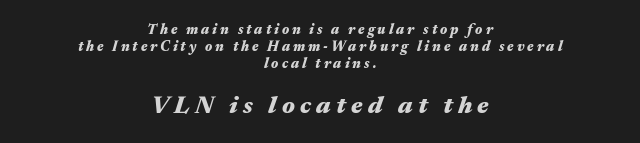
Unmarked baselines from the first word to the last. Look at the glyph heights: the lower group is clearly the bigger setting. Every character sits at an angle, as italics do. I'd describe the lettering as bold — thick and assertive. Both edges are ragged and mirror each other, which tells us the setting is centered. The gaps between neighbouring characters are conspicuously large.
